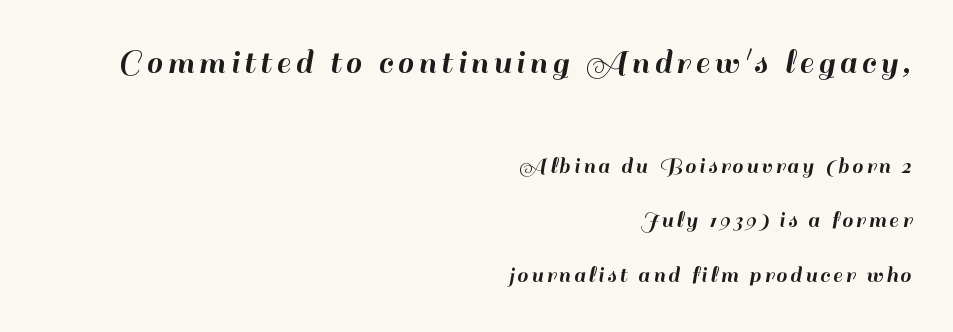
The leading is generous, giving the passage an open texture. Casual observation: everything's shoved over to the right. The glyphs in this specimen are sans serif. The face used here is proportionally spaced, like ordinary book or web type.
